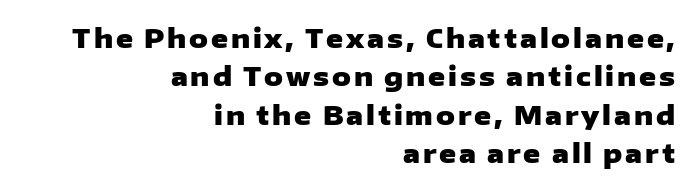
{"italic": "no", "bold": "yes", "underline": "no", "align": "right", "line_spacing": "normal", "line_spacing_ratio": 1.48, "glyph_px": 26}
